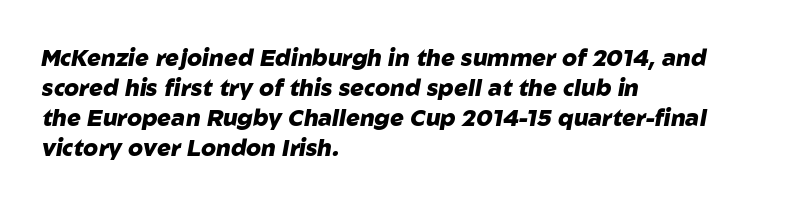
{"italic": "yes", "lean": "right", "slant_degrees": 10, "bold": "yes", "underline": "no", "align": "left", "line_spacing": "normal", "line_spacing_ratio": 1.31, "letter_spacing": "normal", "letter_spacing_em": 0.0, "glyph_px": 23}
